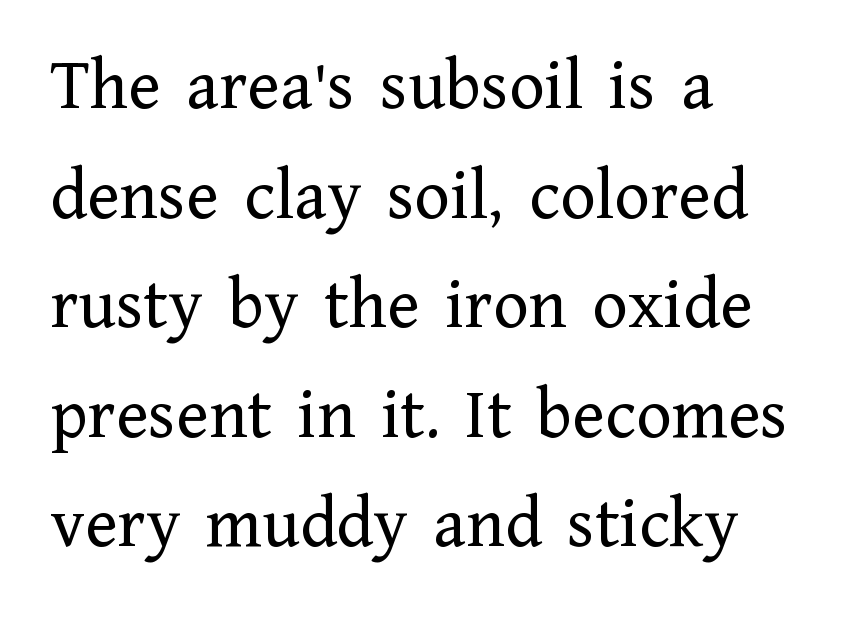
Proportional: the letters do not fall into vertical columns. Clear beneath every line of the passage. Layout note: lines flush left. The designer went with a serif here, giving each stem small feet. The type is set solid horizontally, with unmodified tracking.
